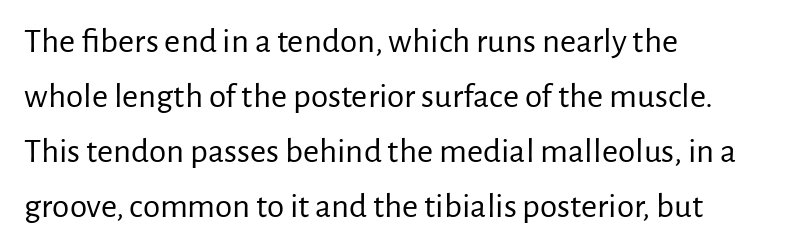
The image shows 35 px regular-weight sans-serif type, upright; set left-aligned, normal line spacing (1.57x), normal letter spacing, not underlined; low stroke contrast and a medium x-height.
